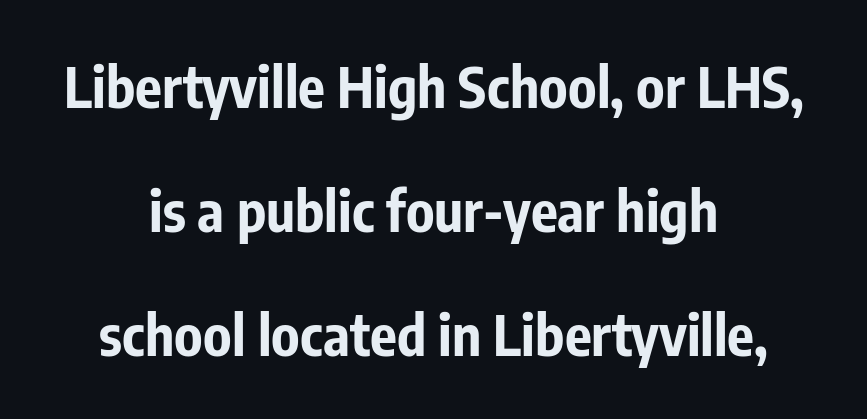
{"serif": "no", "italic": "no", "bold": "yes", "weight": "bold", "width": "condensed", "stroke_contrast": "low", "x_height": "medium", "monospaced": "no", "underline": "no", "align": "center", "line_spacing": "loose", "line_spacing_ratio": 2.21, "letter_spacing": "normal", "letter_spacing_em": 0.0, "glyph_px": 56}
